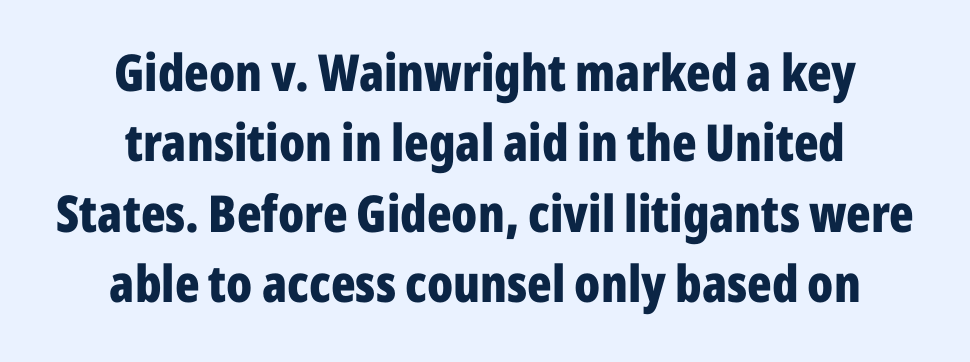
The image shows 51 px bold, condensed sans-serif type, upright; set centered, normal line spacing (1.38x), normal letter spacing, not underlined; low stroke contrast and a medium x-height.
